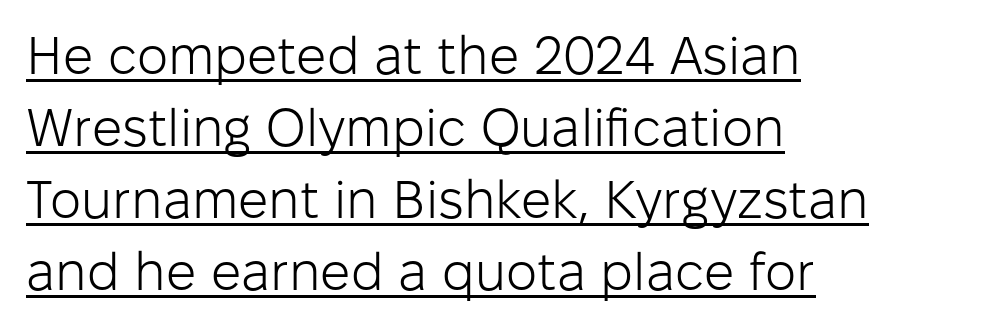
The image shows 53 px light sans-serif type, upright; set left-aligned, normal line spacing (1.36x), normal letter spacing, underlined; low stroke contrast and a medium x-height.
